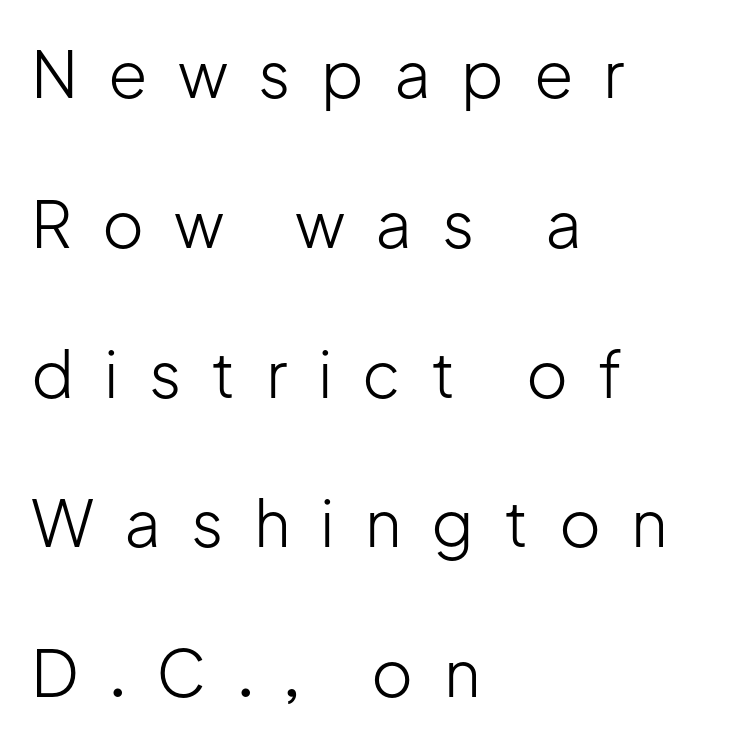
The image shows 64 px light sans-serif type, upright; set left-aligned, loose line spacing (2.34x), unusually wide letter spacing (+0.47 em), not underlined; low stroke contrast and a medium x-height.
